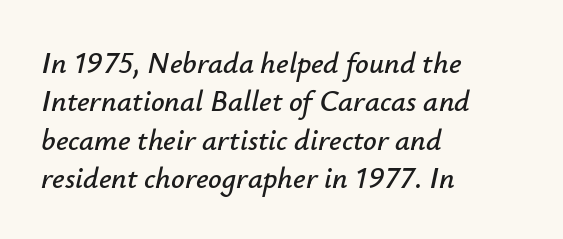
Looks like regular typesetting: each glyph gets only the width it needs. Letters rest on an invisible, unmarked baseline. Teacher's note: observe the even left margin — that is flush-left alignment. Horizontal bands of white between lines are of average thickness. Glyph-to-glyph distance matches everyday printed text.
